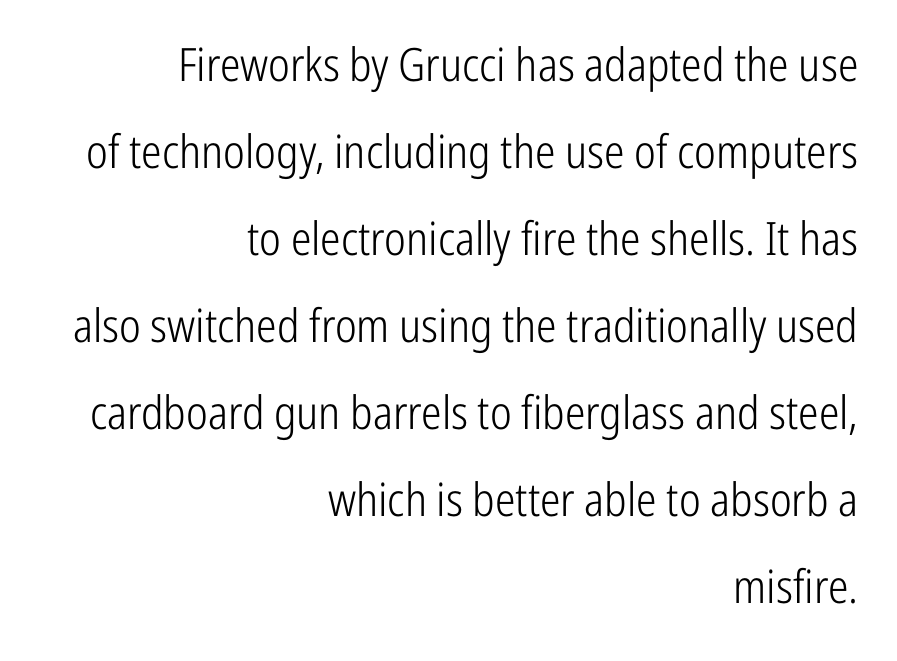
{"serif": "no", "italic": "no", "bold": "no", "weight": "light", "width": "condensed", "stroke_contrast": "low", "x_height": "medium", "monospaced": "no", "underline": "no", "align": "right", "line_spacing_ratio": 1.89, "letter_spacing": "normal", "letter_spacing_em": 0.0, "glyph_px": 46}
